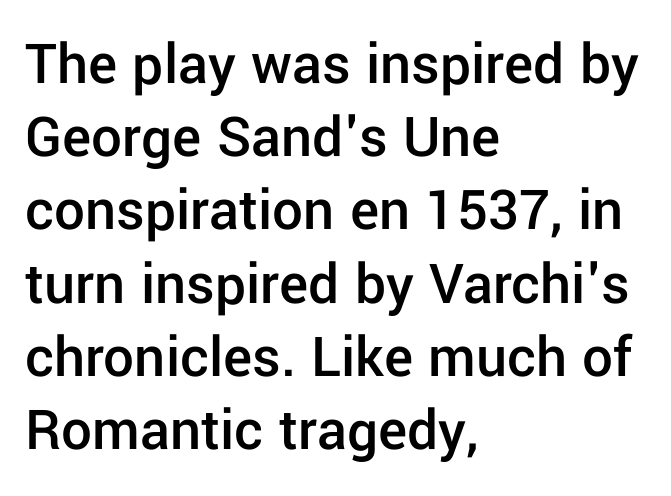
Q: Is the text bold? A: Semi-bold.
Q: Is the text italic (slanted)? A: No, it is upright.
Q: Is the typeface a serif or a sans-serif typeface? A: Sans-serif.
Q: Is the text underlined? A: No.
Q: How is the paragraph aligned? A: Left-aligned.
Q: Is the spacing between letters normal or unusually wide? A: Normal.
Q: Width (condensed, normal, or wide)? A: Normal.
Q: Stroke contrast? A: Low.
Q: x-height? A: Medium.
Q: Monospaced? A: No.
